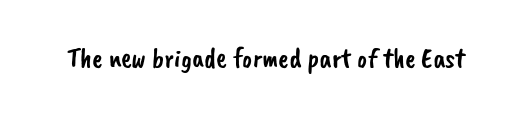
{"serif": "no", "width": "normal", "stroke_contrast": "low", "x_height": "small", "monospaced": "no", "underline": "no", "letter_spacing": "normal", "letter_spacing_em": 0.0, "glyph_px": 28}
